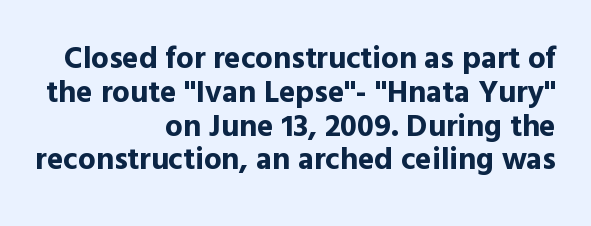
In CSS terms this would be text-align: right. Proportional: the letters do not fall into vertical columns. Type style note: lacks serifs. Characters remain perfectly vertical along every line.
